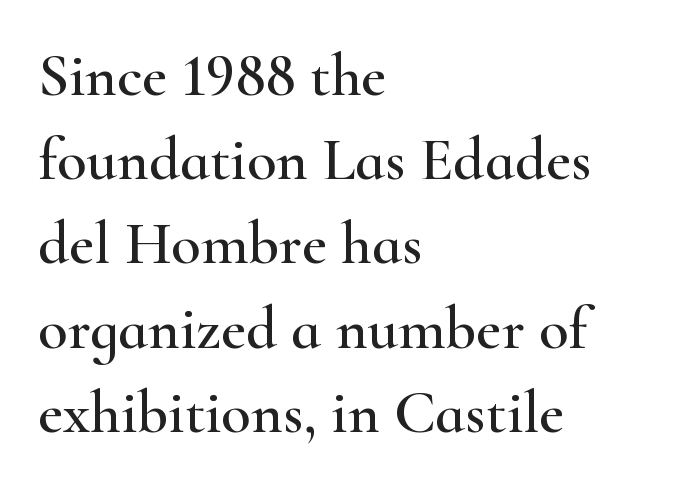
{"serif": "yes", "italic": "no", "width": "wide", "stroke_contrast": "high", "x_height": "small", "monospaced": "no", "underline": "no", "align": "left", "line_spacing": "normal", "line_spacing_ratio": 1.38, "letter_spacing": "normal", "letter_spacing_em": 0.0, "glyph_px": 61}
